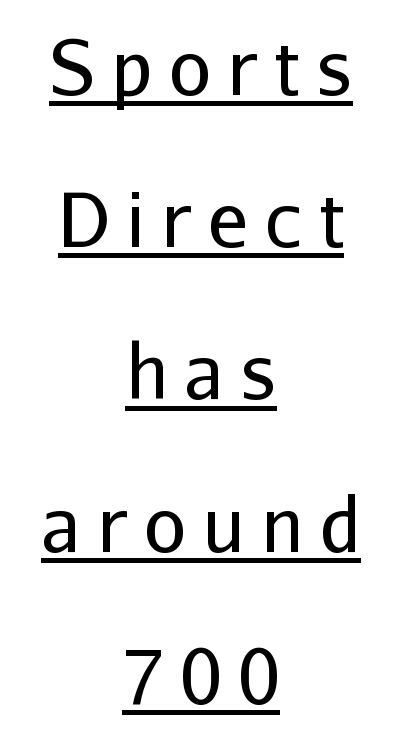
The image shows 75 px regular-weight sans-serif type, upright; set centered, loose line spacing (2.03x), unusually wide letter spacing (+0.22 em), underlined; low stroke contrast and a medium x-height.
